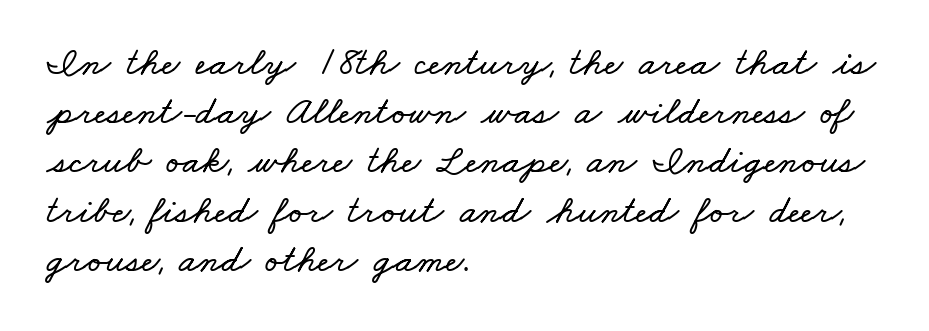
The image shows 40 px wide type; set left-aligned, line spacing 1.23x, normal letter spacing, not underlined; low stroke contrast and a small x-height.
